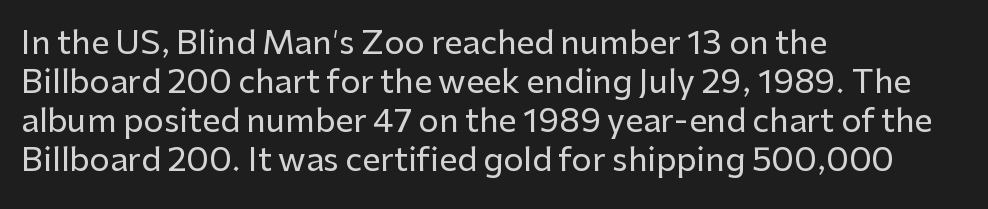
Q: Is the text italic (slanted)? A: No, it is upright.
Q: Is the typeface a serif or a sans-serif typeface? A: Sans-serif.
Q: Is the text underlined? A: No.
Q: How is the paragraph aligned? A: Left-aligned.
Q: Is the spacing between letters normal or unusually wide? A: Normal.
Q: Width (condensed, normal, or wide)? A: Normal.
Q: Stroke contrast? A: Low.
Q: x-height? A: Medium.
Q: Monospaced? A: No.
